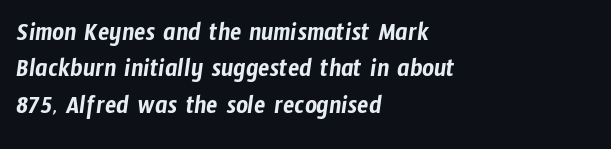
The image shows 26 px text type; set left-aligned, normal line spacing (1.4x), normal letter spacing, not underlined.
